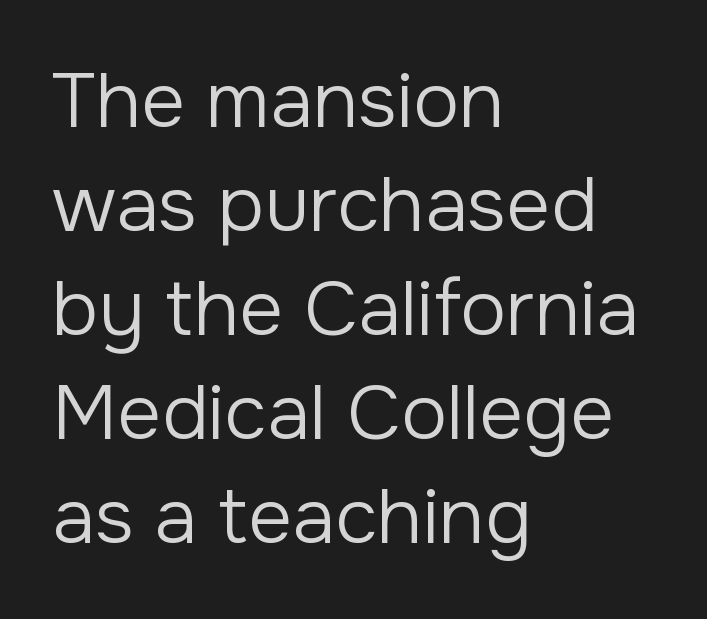
Looks like regular typesetting: each glyph gets only the width it needs. Stroke thickness stays within the range of a standard reading face or lighter. The face used here is a sans, in the tradition of grotesques and geometrics. Layout note: lines flush left. Letter spacing: default.
